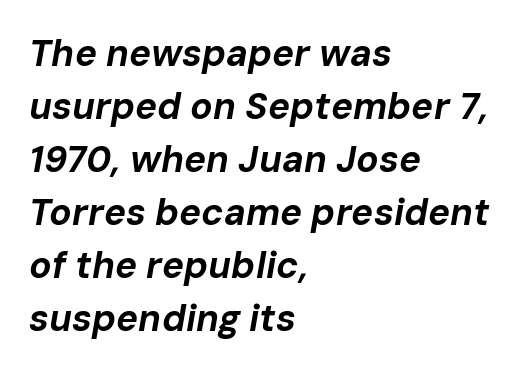
The image shows 37 px bold type, italic (leaning right); set left-aligned, normal line spacing (1.43x), normal letter spacing, not underlined; low stroke contrast and a medium x-height.
